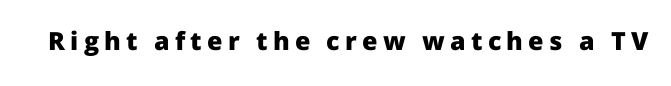
Descenders are the only things crossing below the line. Notice how the stems are strictly vertical — no italics here. On the weight axis this lands at bold, roughly 700. There is plenty of visible air inserted between adjacent glyphs.
